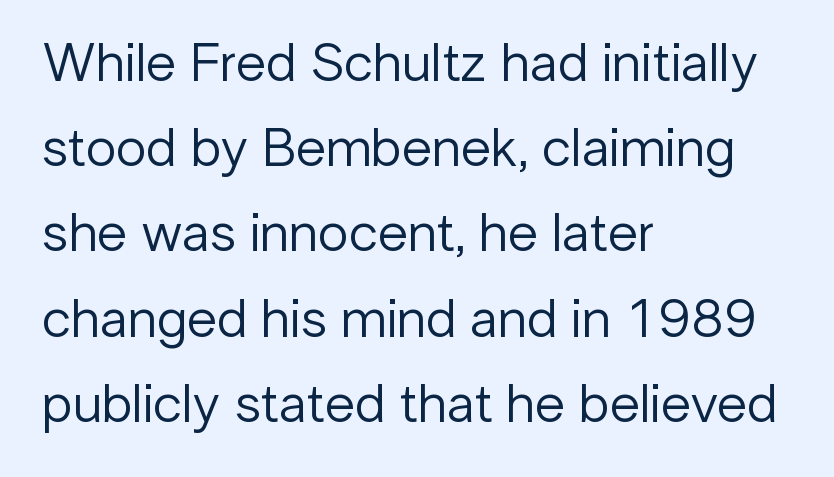
{"serif": "no", "italic": "no", "bold": "no", "weight": "regular", "width": "normal", "stroke_contrast": "low", "x_height": "medium", "monospaced": "no", "underline": "no", "align": "left", "line_spacing": "normal", "line_spacing_ratio": 1.55, "letter_spacing": "normal", "letter_spacing_em": 0.0, "glyph_px": 55}
